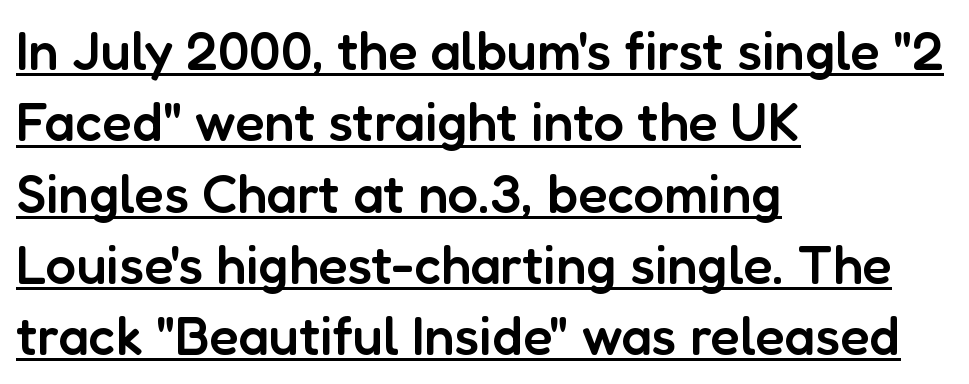
You could call the tracking neutral — neither tight nor loose. You can tell from the bare stems that sans-serif type was used. Do the letters lean? They stand straight. Does the copy run flush right? No — it runs flush left.
